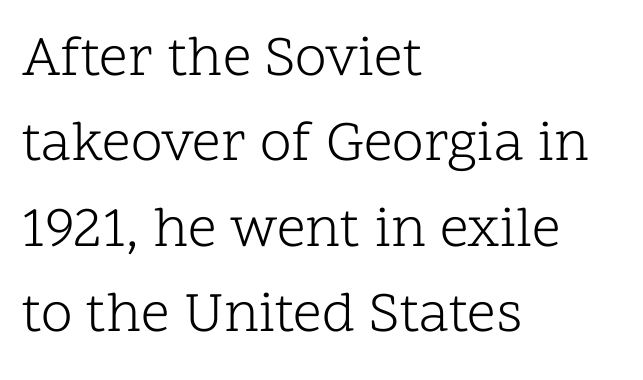
Q: Is the text bold? A: No.
Q: Is the text italic (slanted)? A: No, it is upright.
Q: Is the typeface a serif or a sans-serif typeface? A: Serif.
Q: Is the text underlined? A: No.
Q: How is the paragraph aligned? A: Left-aligned.
Q: Is the spacing between letters normal or unusually wide? A: Normal.
Q: Is the spacing between lines tight, normal or loose? A: Normal.
Q: Width (condensed, normal, or wide)? A: Normal.
Q: Stroke contrast? A: Low.
Q: x-height? A: Medium.
Q: Monospaced? A: No.
